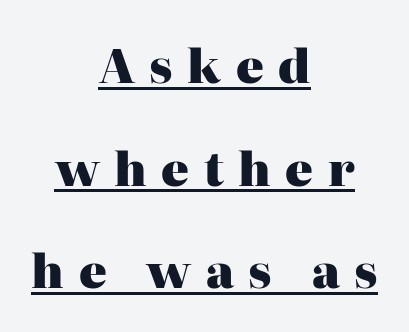
Every stem runs plumb, perpendicular to the baseline. Vertical spacing — loose. You could not count columns in this text — the font is proportionally spaced. Does extra space separate the letters? Yes, quite a lot of it. Note: serifs present on the glyphs. Neither beginnings nor endings align; midpoints do.
